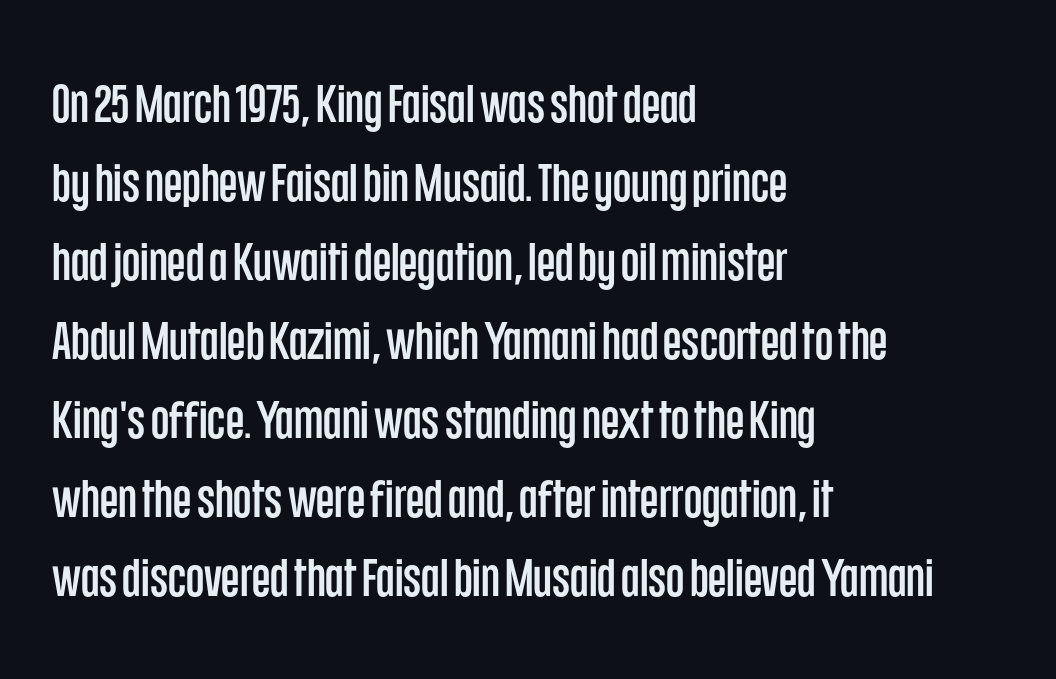
Notice how the stems are strictly vertical — no italics here. Regarding leading, the lines here are spaced in the standard way. Caption: multi-line text, flush left, ragged right. A bare baseline throughout the passage. Is this a fixed-width face? No — the glyphs have proportional, varying widths. Here the glyphs are tracked normally, forming tight word shapes.
